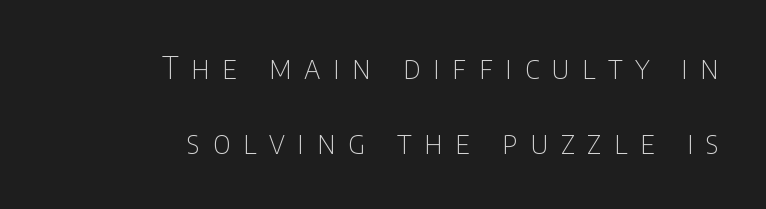
{"serif": "no", "italic": "no", "bold": "no", "weight": "thin", "width": "condensed", "stroke_contrast": "low", "x_height": "large", "monospaced": "no", "underline": "no", "align": "right", "line_spacing": "loose", "line_spacing_ratio": 2.43, "letter_spacing": "wide", "letter_spacing_em": 0.41, "glyph_px": 31}
